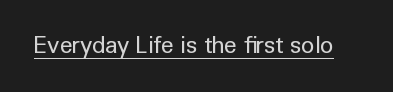
The image shows 23 px text type, upright; set normal letter spacing, underlined.
